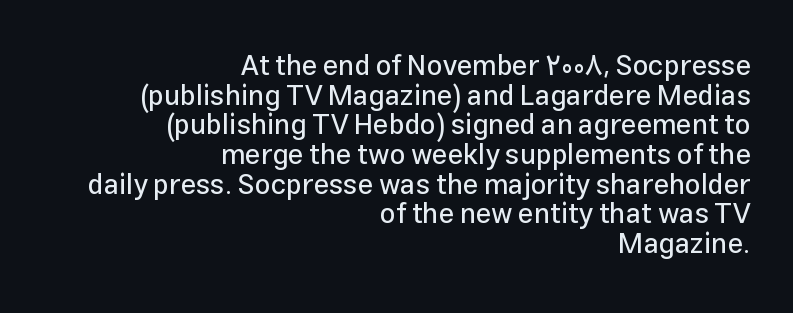
The image shows 28 px sans-serif type, upright; set right-aligned, tight line spacing (1.06x), normal letter spacing, not underlined; low stroke contrast and a medium x-height.
